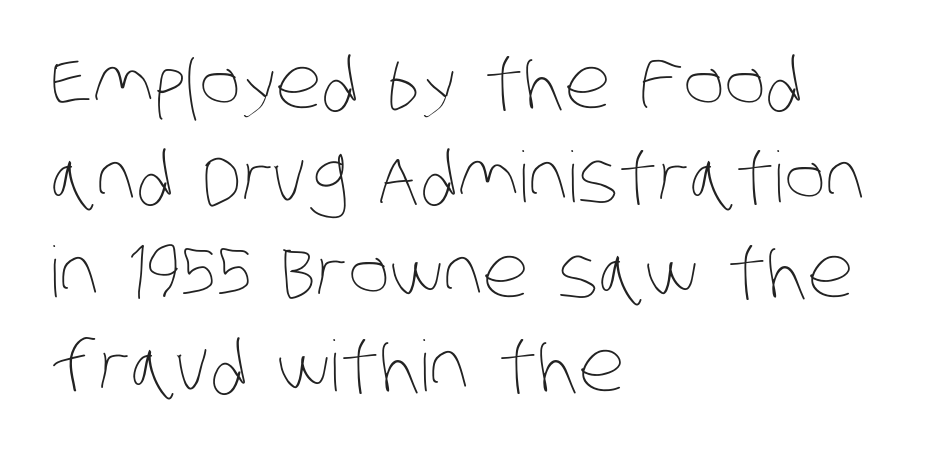
{"bold": "no", "weight": "thin", "width": "condensed", "stroke_contrast": "low", "x_height": "large", "monospaced": "no", "underline": "no", "align": "left", "line_spacing": "normal", "line_spacing_ratio": 1.35, "letter_spacing": "normal", "letter_spacing_em": 0.0, "glyph_px": 70}
